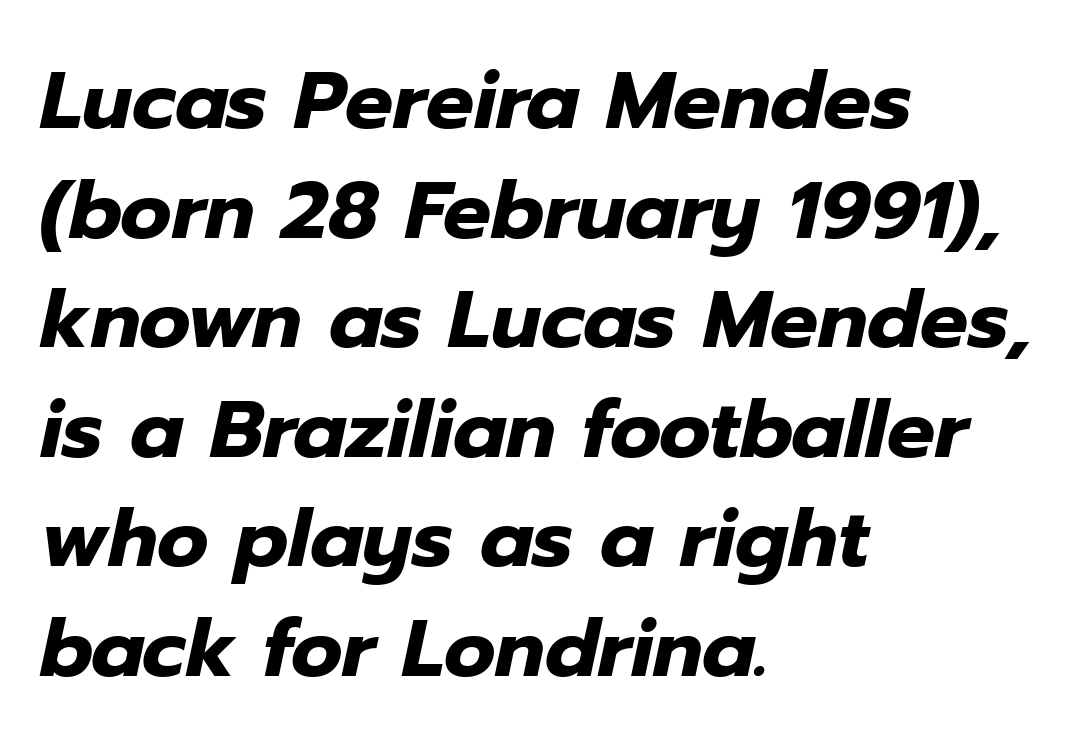
Q: Is the text bold? A: Yes.
Q: Is the text italic (slanted)? A: Yes, it leans right by about 12 degrees.
Q: Is the text underlined? A: No.
Q: How is the paragraph aligned? A: Left-aligned.
Q: Is the spacing between letters normal or unusually wide? A: Normal.
Q: Is the spacing between lines tight, normal or loose? A: Normal.
Q: Width (condensed, normal, or wide)? A: Normal.
Q: Stroke contrast? A: Low.
Q: x-height? A: Medium.
Q: Monospaced? A: No.
